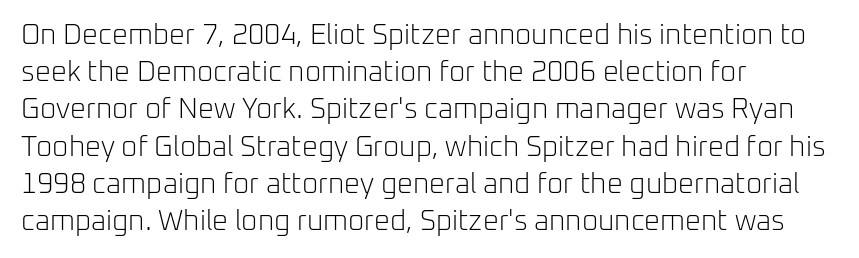
The typeface has the unassuming heft of standard copy or less. The paragraph shown leans on its left margin. The rendering shows plain stroke endings on the letterforms — a sans-serif design. This rendering leaves character spacing at its baseline value. Bare-footed words on every line. Tall strokes in this sample are plumb rather than angled.
